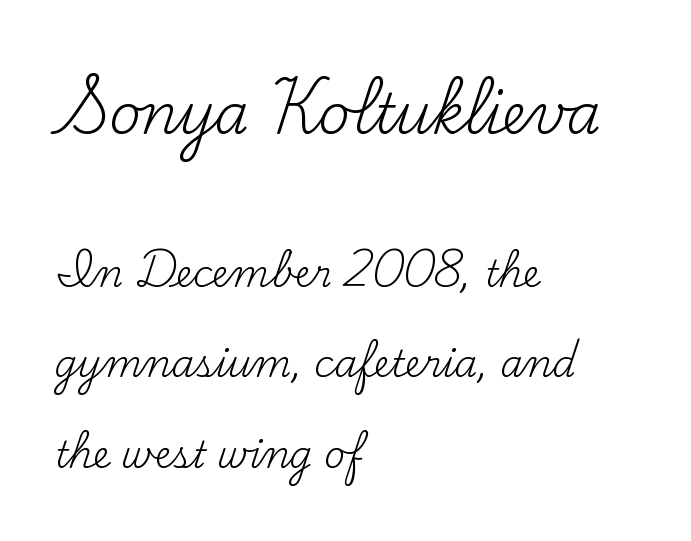
{"serif": "yes", "bold": "no", "weight": "regular", "width": "normal", "stroke_contrast": "medium", "x_height": "small", "monospaced": "no", "underline": "no", "align": "left", "line_spacing": "loose", "line_spacing_ratio": 2.45, "letter_spacing": "normal", "letter_spacing_em": 0.0, "larger_block": "first", "size_ratio": 1.49, "glyph_px": 55}
